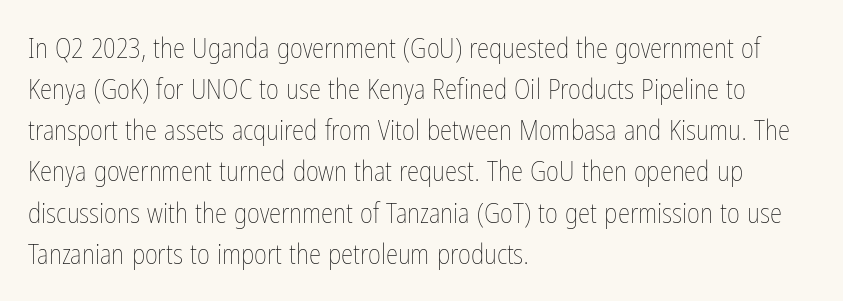
Q: Is the text bold? A: No.
Q: Is the text italic (slanted)? A: No, it is upright.
Q: Is the text underlined? A: No.
Q: How is the paragraph aligned? A: Left-aligned.
Q: Is the spacing between letters normal or unusually wide? A: Normal.
Q: Is the spacing between lines tight, normal or loose? A: Normal.
Q: Width (condensed, normal, or wide)? A: Condensed.
Q: Stroke contrast? A: Low.
Q: x-height? A: Medium.
Q: Monospaced? A: No.
